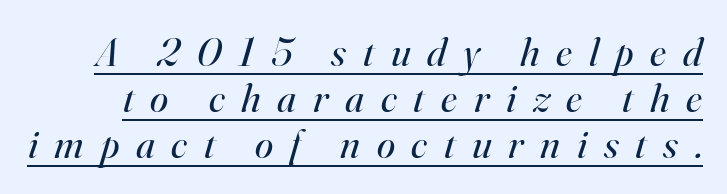
{"serif": "yes", "italic": "yes", "lean": "right", "slant_degrees": 16, "bold": "no", "weight": "regular", "width": "normal", "stroke_contrast": "high", "x_height": "small", "monospaced": "no", "underline": "yes", "line_spacing": "tight", "line_spacing_ratio": 1.12, "letter_spacing": "wide", "letter_spacing_em": 0.41, "glyph_px": 41}
